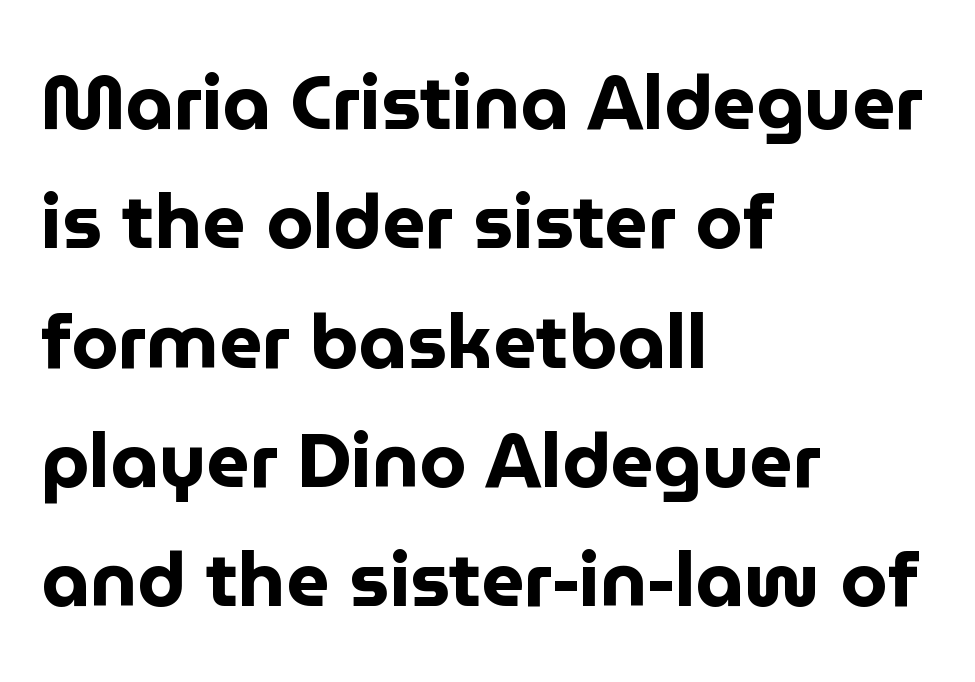
{"serif": "no", "italic": "no", "bold": "yes", "weight": "bold", "width": "normal", "stroke_contrast": "low", "x_height": "medium", "monospaced": "no", "underline": "no", "align": "left", "line_spacing": "normal", "line_spacing_ratio": 1.57, "letter_spacing": "normal", "letter_spacing_em": 0.0, "glyph_px": 76}
